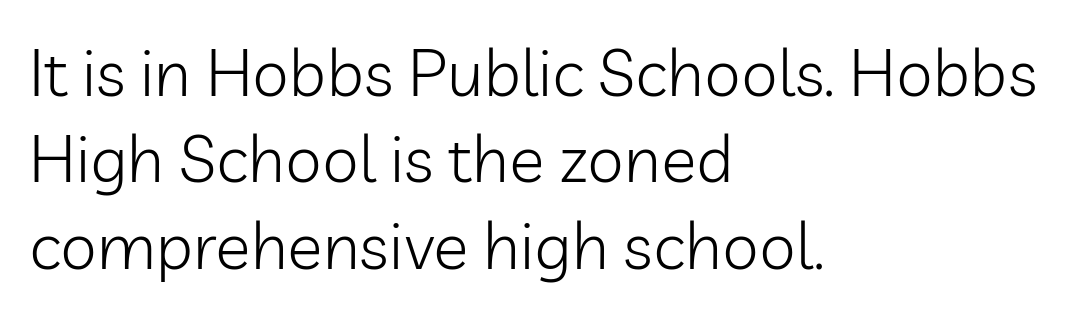
You can tell it's not italic because the verticals are truly vertical. A light-to-regular cut is what we see here. This rendering employs a face without finishing strokes, i.e., a sans-serif. The rendering anchors every line to the left-hand side.
